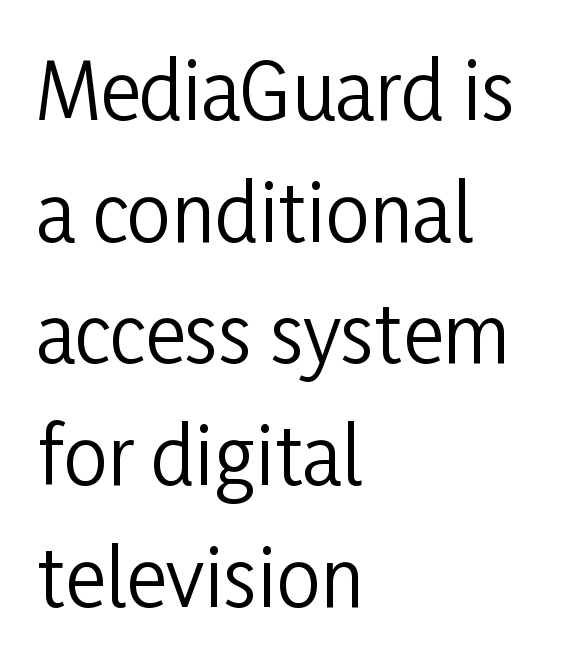
The image shows 78 px regular-weight, condensed sans-serif type, upright; set left-aligned, normal line spacing (1.56x), normal letter spacing, not underlined; low stroke contrast and a medium x-height.
